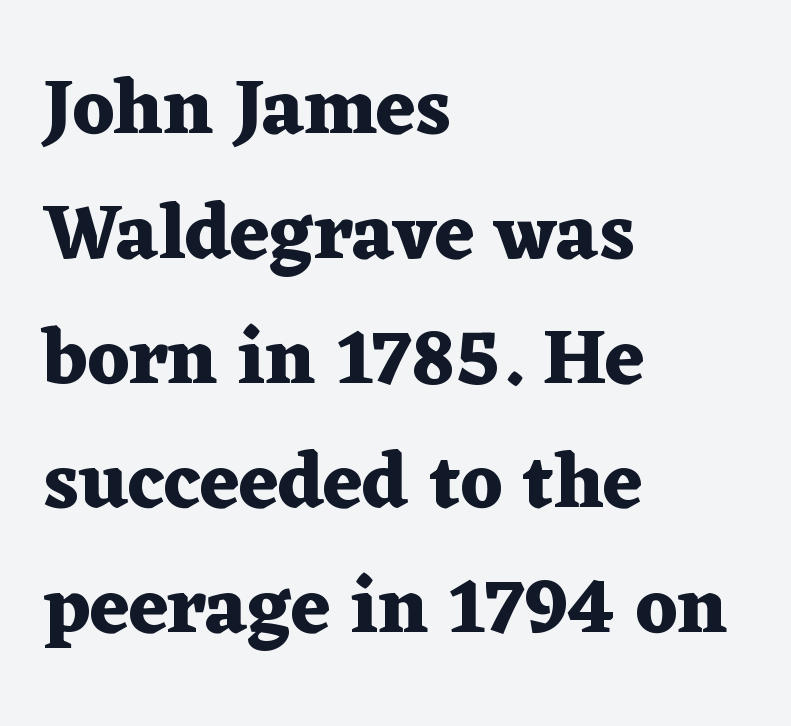
The image shows 78 px heavy, wide serif type, upright; set left-aligned, normal line spacing (1.6x), normal letter spacing, not underlined; medium stroke contrast and a medium x-height.
